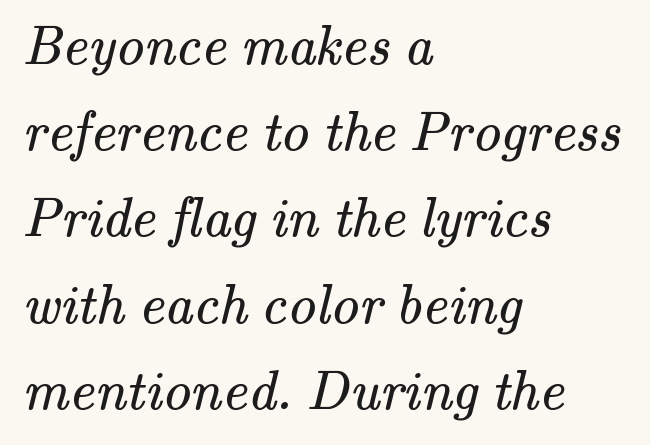
{"serif": "yes", "bold": "no", "weight": "regular", "width": "normal", "stroke_contrast": "medium", "x_height": "small", "monospaced": "no", "underline": "no", "align": "left", "line_spacing": "normal", "line_spacing_ratio": 1.54, "letter_spacing": "normal", "letter_spacing_em": 0.0, "glyph_px": 56}
